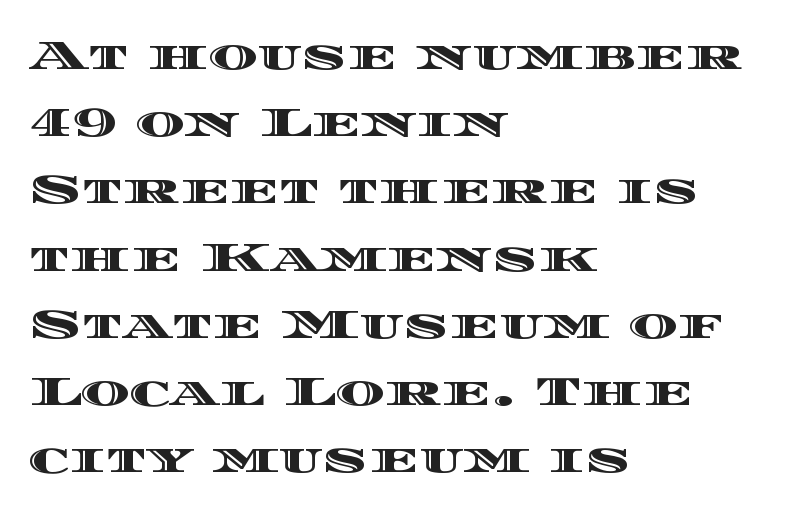
{"italic": "no", "width": "wide", "x_height": "large", "monospaced": "no", "underline": "no", "align": "left", "line_spacing": "normal", "line_spacing_ratio": 1.6, "letter_spacing": "normal", "letter_spacing_em": 0.0, "glyph_px": 42}
